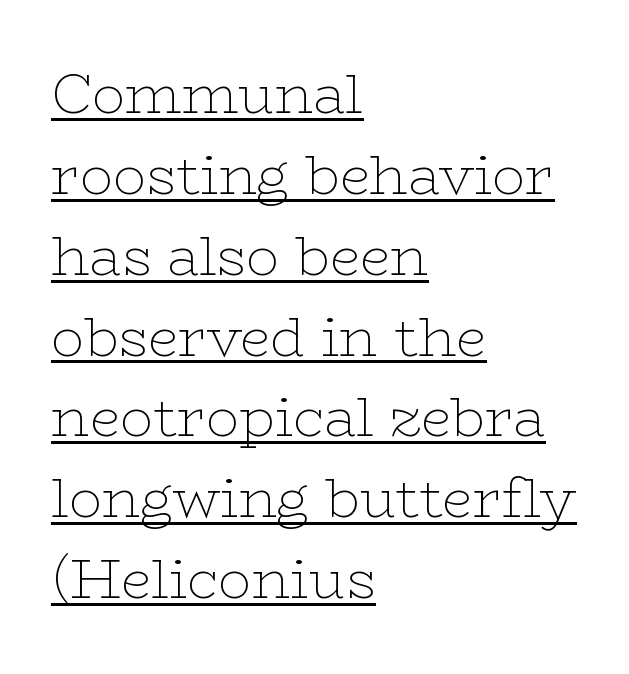
{"serif": "yes", "italic": "no", "bold": "no", "weight": "thin", "width": "wide", "stroke_contrast": "low", "x_height": "medium", "monospaced": "no", "underline": "yes", "align": "left", "line_spacing": "normal", "line_spacing_ratio": 1.47, "letter_spacing": "normal", "letter_spacing_em": 0.0, "glyph_px": 55}
